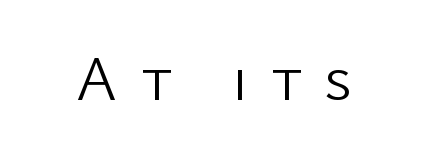
The image shows 63 px light sans-serif type, upright; set unusually wide letter spacing (+0.36 em), not underlined; low stroke contrast and a medium x-height.
